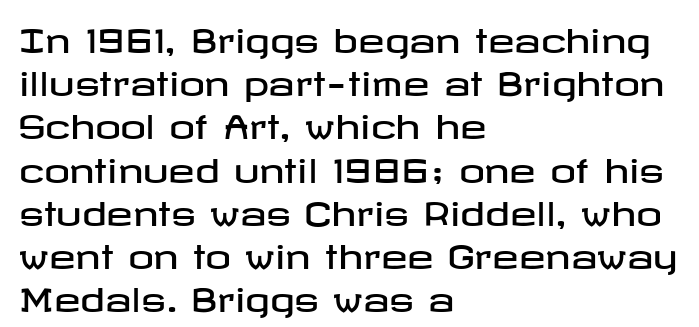
{"serif": "no", "italic": "no", "width": "wide", "stroke_contrast": "low", "x_height": "medium", "underline": "no", "align": "left", "line_spacing": "normal", "line_spacing_ratio": 1.35, "letter_spacing": "normal", "letter_spacing_em": 0.0, "glyph_px": 32}
